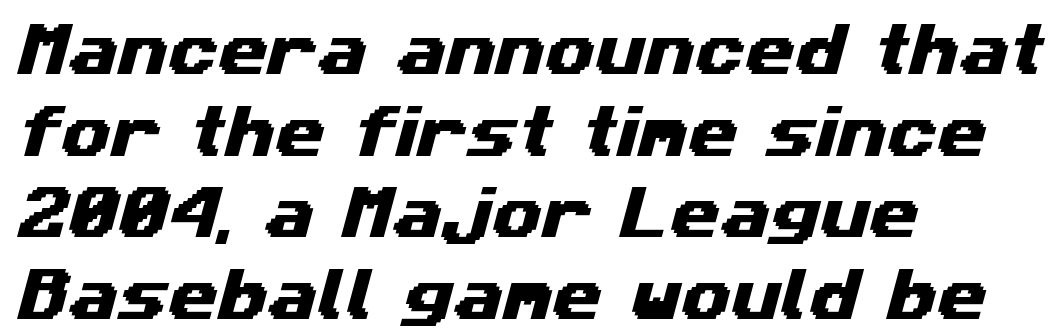
{"serif": "no", "width": "wide", "stroke_contrast": "medium", "x_height": "medium", "monospaced": "no", "underline": "no", "align": "left", "line_spacing": "normal", "line_spacing_ratio": 1.43, "letter_spacing": "normal", "letter_spacing_em": 0.0, "glyph_px": 57}
